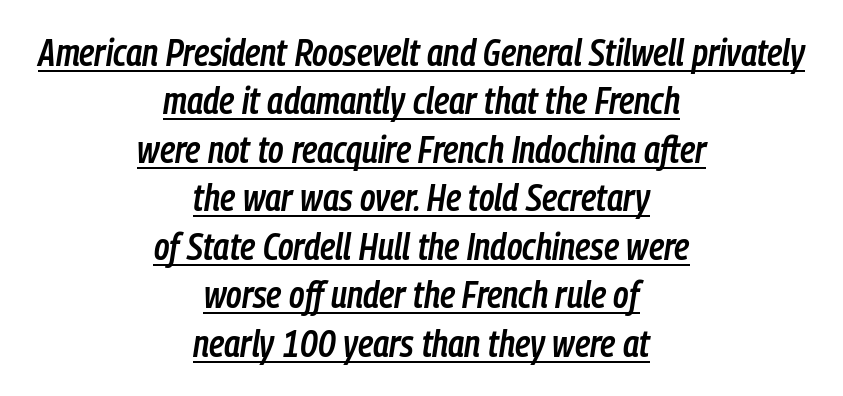
Q: Is the text bold? A: Semi-bold.
Q: Is the text italic (slanted)? A: Yes, it leans right by about 9 degrees.
Q: Is the text underlined? A: Yes.
Q: How is the paragraph aligned? A: Centered.
Q: Is the spacing between letters normal or unusually wide? A: Normal.
Q: Is the spacing between lines tight, normal or loose? A: Normal.
Q: Width (condensed, normal, or wide)? A: Condensed.
Q: Stroke contrast? A: Low.
Q: x-height? A: Medium.
Q: Monospaced? A: No.
